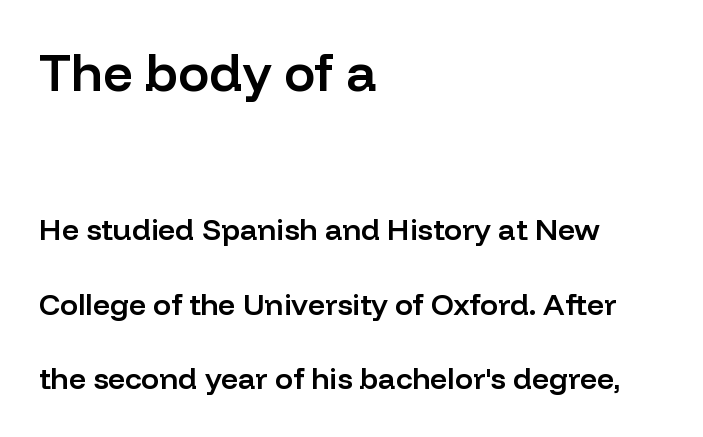
Q: Is the text bold? A: Semi-bold.
Q: Is the text italic (slanted)? A: No, it is upright.
Q: Is the typeface a serif or a sans-serif typeface? A: Sans-serif.
Q: Is the text underlined? A: No.
Q: How is the paragraph aligned? A: Left-aligned.
Q: Is the spacing between letters normal or unusually wide? A: Normal.
Q: Is the spacing between lines tight, normal or loose? A: Loose.
Q: Which block of text is set in a larger size, the first (top) or the second (bottom)? A: The first (top) one.
Q: Width (condensed, normal, or wide)? A: Normal.
Q: Stroke contrast? A: Low.
Q: x-height? A: Medium.
Q: Monospaced? A: No.
